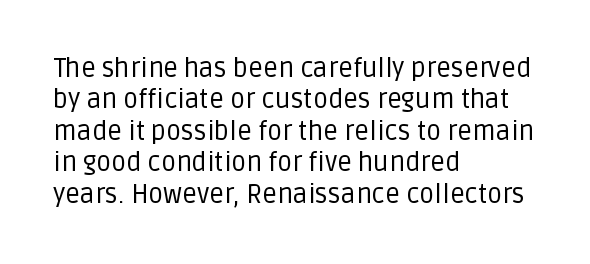
What stands out about the letter spacing? Nothing — it is the standard amount. The rendering anchors every line to the left-hand side. A light-to-regular cut is what we see here. Ordinary non-slanted type is in use.
